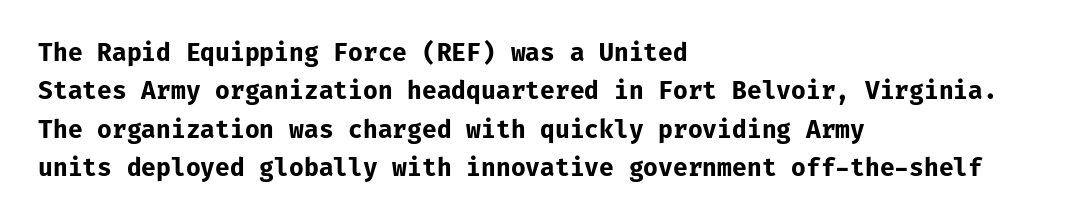
The image shows 24 px bold type, upright; set left-aligned, normal line spacing (1.6x), normal letter spacing, not underlined.
